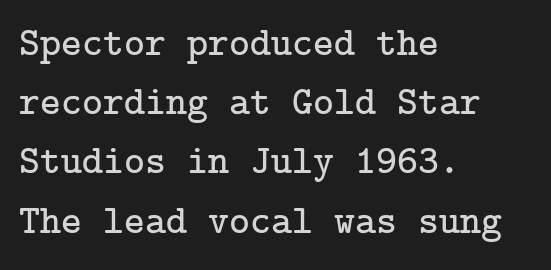
Q: Is the text italic (slanted)? A: No, it is upright.
Q: Is the typeface a serif or a sans-serif typeface? A: Serif.
Q: Is the text underlined? A: No.
Q: How is the paragraph aligned? A: Left-aligned.
Q: Is the spacing between letters normal or unusually wide? A: Normal.
Q: Is the spacing between lines tight, normal or loose? A: Normal.
Q: Width (condensed, normal, or wide)? A: Normal.
Q: Stroke contrast? A: Low.
Q: x-height? A: Medium.
